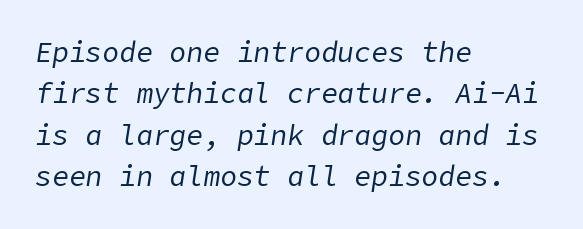
The image shows 28 px regular-weight type, italic (leaning right); set left-aligned, normal line spacing (1.48x), normal letter spacing, not underlined; low stroke contrast and a medium x-height.
